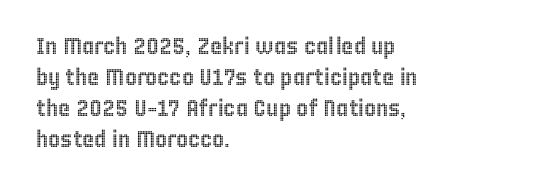
The designer left line spacing at the default. Glance below the letters and you will spot only blank space. The letters sit at their default tracking, neither squeezed nor spread. If you drew a line through each stem, it would be perfectly vertical. The compositor pushed each line to the left boundary.
